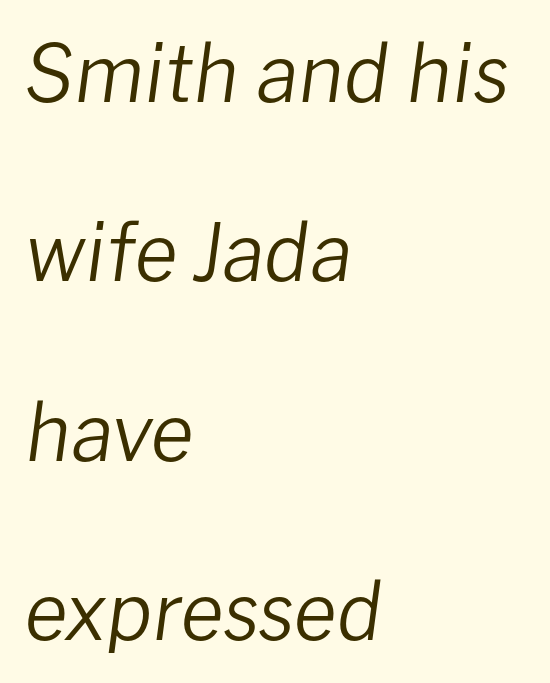
The image shows 79 px regular-weight type, italic (leaning right); set left-aligned, loose line spacing (2.27x), normal letter spacing, not underlined; low stroke contrast and a medium x-height.
